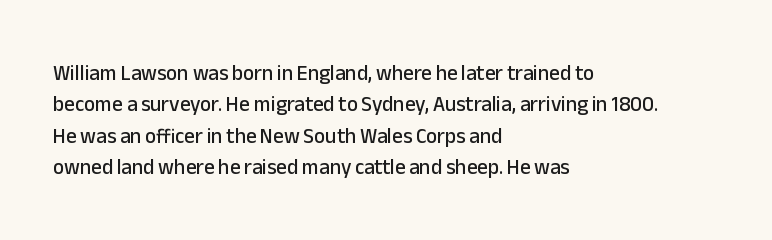
The compositor pushed each line to the left boundary. The designer left line spacing at the default. The rendering keeps characters at their native spacing. No italicization has been applied; the sample stays upright. Clear beneath every line of the passage.
